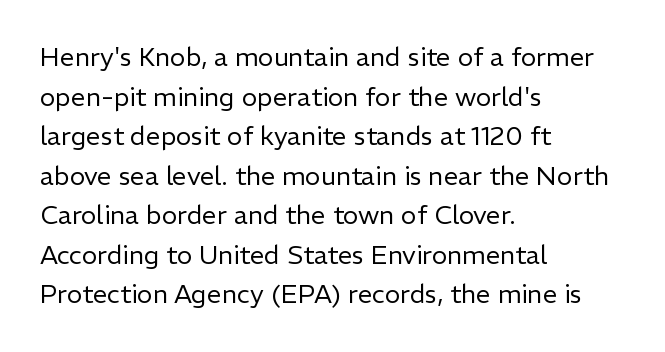
The block of text has a typical density, with ordinary space between rows. The line texture is even and compact thanks to regular tracking. Nothing heavy about these letters — not bold at all. Which margin do the lines hug? The left one — the right edge is uneven.
